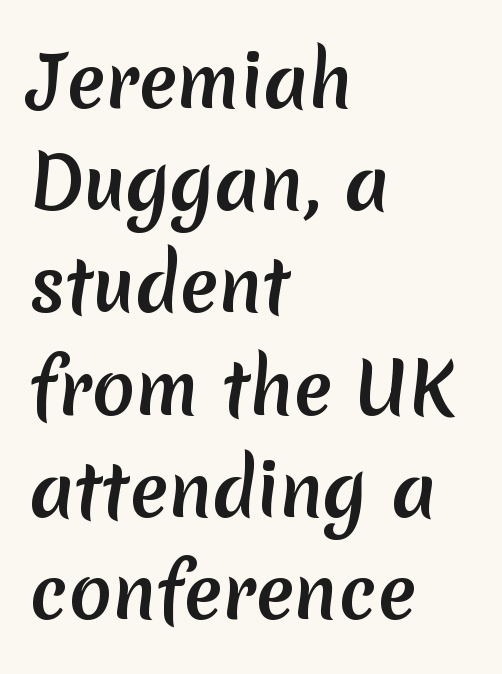
Q: Is the text bold? A: Yes.
Q: Is the typeface a serif or a sans-serif typeface? A: Sans-serif.
Q: Is the text underlined? A: No.
Q: How is the paragraph aligned? A: Left-aligned.
Q: Is the spacing between letters normal or unusually wide? A: Normal.
Q: Is the spacing between lines tight, normal or loose? A: Normal.
Q: Width (condensed, normal, or wide)? A: Normal.
Q: Stroke contrast? A: Low.
Q: x-height? A: Medium.
Q: Monospaced? A: No.
